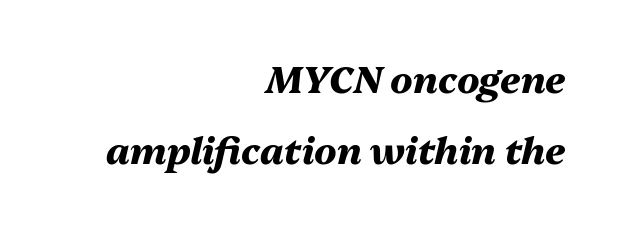
The image shows 37 px heavy type, italic (leaning right); set right-aligned, loose line spacing (1.92x), normal letter spacing, not underlined; medium stroke contrast and a medium x-height.
